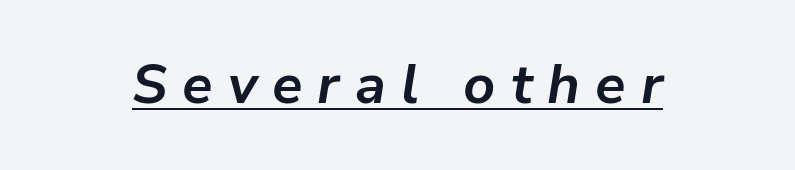
Q: Is the text bold? A: Yes.
Q: Is the text italic (slanted)? A: Yes, it leans right by about 9 degrees.
Q: Is the text underlined? A: Yes.
Q: Is the spacing between letters normal or unusually wide? A: Unusually wide.
Q: Width (condensed, normal, or wide)? A: Normal.
Q: Stroke contrast? A: Low.
Q: x-height? A: Medium.
Q: Monospaced? A: No.
